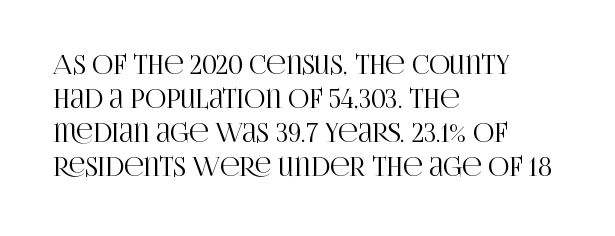
The passage is arranged the way most books set body copy — flush left. This is roman type, the default non-slanted kind. The rows are spaced the way most documents space them. The letterforms sit shoulder to shoulder at normal distance. Honestly, there is no underline to notice here at all.
